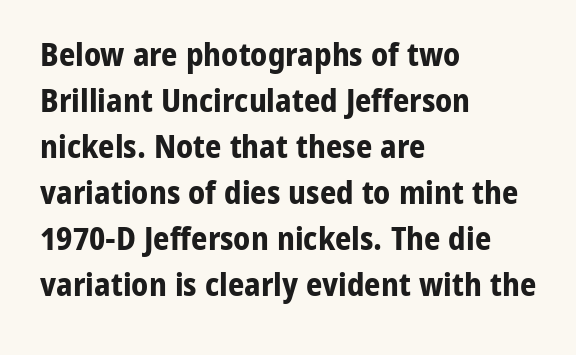
This sample uses a sans-serif face. Nothing unusual about the tracking: characters are spaced as the font intends. The specimen reads as upright at a glance. Descenders hang freely into open space. Spacing verdict: proportional, widths tailored to each character. Is the block centered? No — it sits flush against the left margin.
